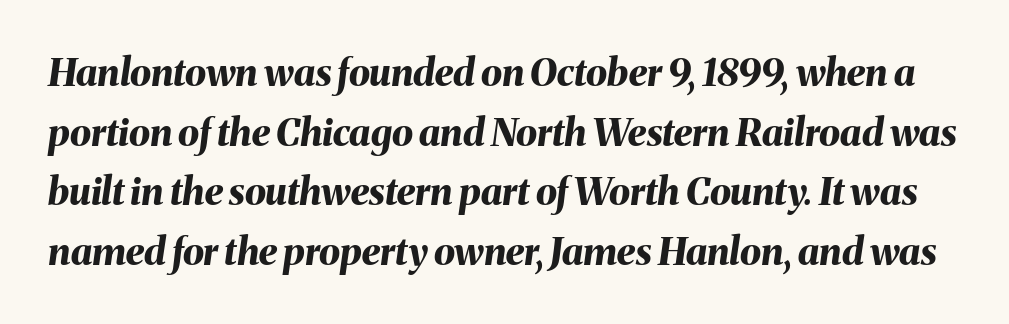
The image shows 38 px bold type, italic (leaning right); set normal line spacing (1.57x), normal letter spacing, not underlined; medium stroke contrast and a medium x-height.
